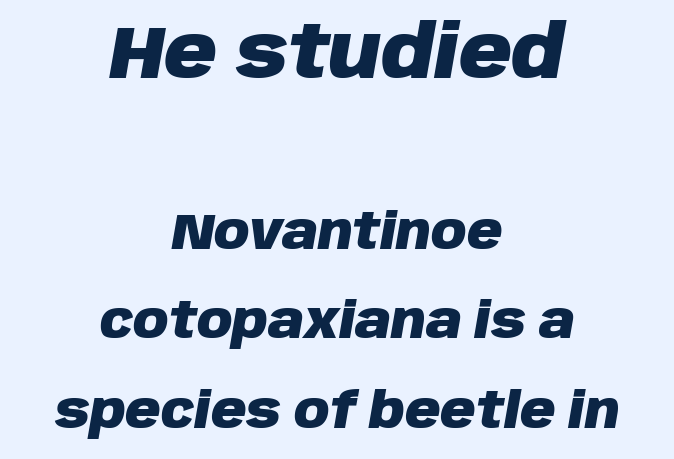
The image shows 73 px heavy type, italic (leaning right); set centered, line spacing 1.82x, normal letter spacing, not underlined; the first (top) block is 1.49x larger; low stroke contrast and a large x-height.
